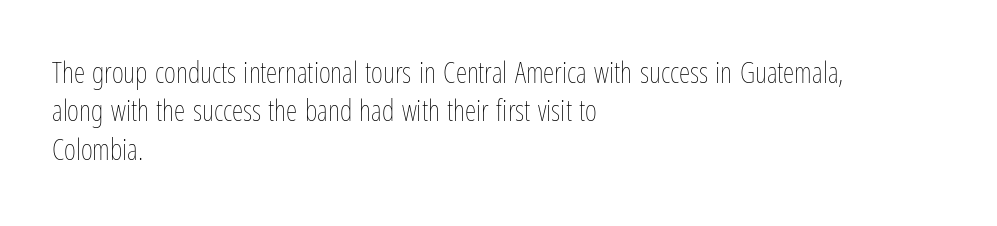
{"italic": "no", "bold": "no", "weight": "thin", "width": "condensed", "stroke_contrast": "low", "x_height": "medium", "monospaced": "no", "underline": "no", "align": "left", "line_spacing": "normal", "line_spacing_ratio": 1.32, "letter_spacing": "normal", "letter_spacing_em": 0.0, "glyph_px": 29}
